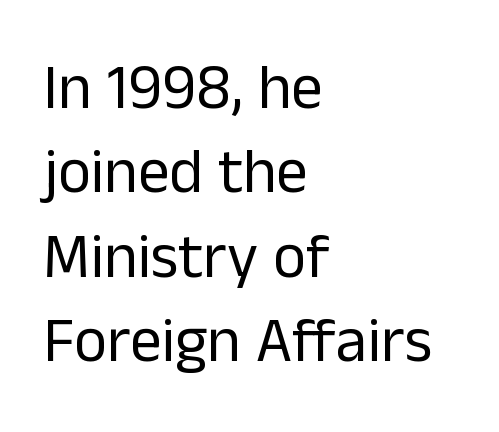
The image shows 63 px regular-weight sans-serif type, upright; set left-aligned, normal line spacing (1.34x), normal letter spacing, not underlined; low stroke contrast and a medium x-height.
